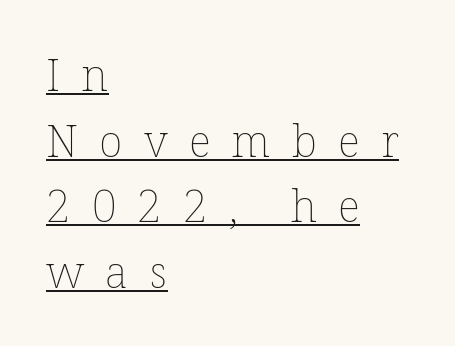
Q: Is the text bold? A: No.
Q: Is the text italic (slanted)? A: No, it is upright.
Q: Is the text underlined? A: Yes.
Q: How is the paragraph aligned? A: Left-aligned.
Q: Is the spacing between letters normal or unusually wide? A: Unusually wide.
Q: Is the spacing between lines tight, normal or loose? A: Normal.
Q: Width (condensed, normal, or wide)? A: Normal.
Q: Stroke contrast? A: Low.
Q: x-height? A: Medium.
Q: Monospaced? A: No.
